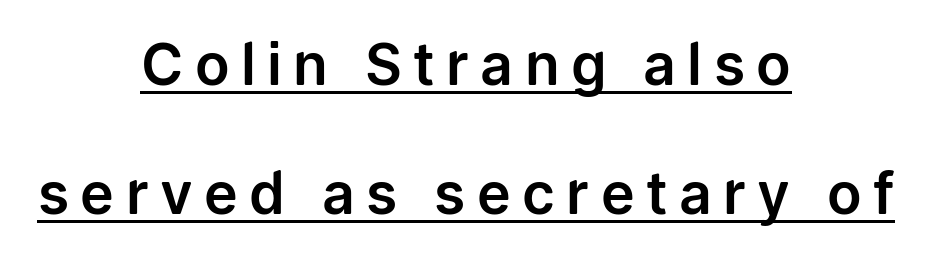
{"serif": "no", "italic": "no", "width": "normal", "stroke_contrast": "low", "x_height": "medium", "monospaced": "no", "underline": "yes", "align": "center", "line_spacing": "loose", "line_spacing_ratio": 2.26, "letter_spacing": "wide", "letter_spacing_em": 0.2, "glyph_px": 57}
